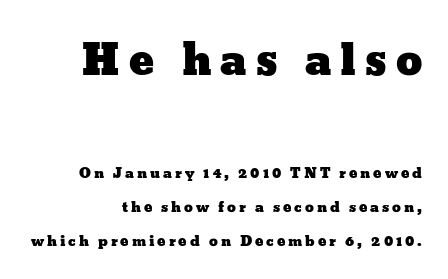
Q: Is the text italic (slanted)? A: No, it is upright.
Q: Is the text underlined? A: No.
Q: How is the paragraph aligned? A: Right-aligned.
Q: Is the spacing between letters normal or unusually wide? A: Unusually wide.
Q: Is the spacing between lines tight, normal or loose? A: Loose.
Q: Which block of text is set in a larger size, the first (top) or the second (bottom)? A: The first (top) one.
Q: Width (condensed, normal, or wide)? A: Wide.
Q: Stroke contrast? A: Low.
Q: x-height? A: Medium.
Q: Monospaced? A: No.
